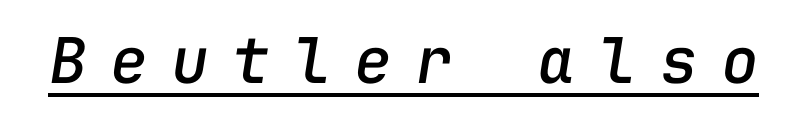
Compared with undecorated copy, this sample adds a rule below the words. The face used here is monospaced, like something from a code editor. The face used here is rendered with a markedly widened letterfit. The axis of the letterforms is tilted away from vertical.
